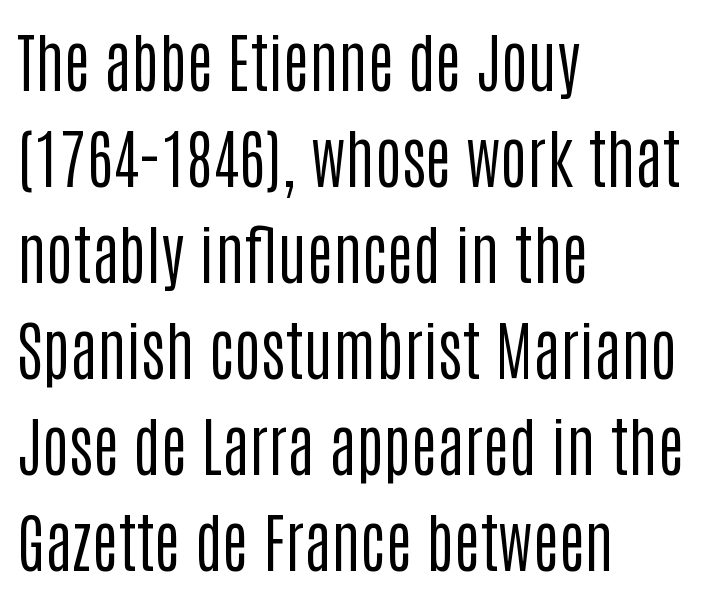
{"serif": "no", "italic": "no", "bold": "no", "weight": "regular", "width": "condensed", "stroke_contrast": "low", "x_height": "large", "monospaced": "no", "underline": "no", "align": "left", "line_spacing": "normal", "line_spacing_ratio": 1.5, "letter_spacing": "normal", "letter_spacing_em": 0.0, "glyph_px": 64}
